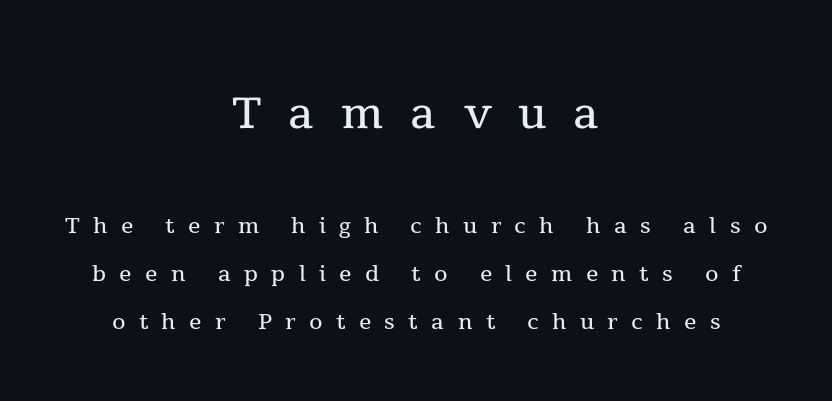
Leading matches the norm, producing a regular column. A typesetter would call this heavily tracked-out type. The paragraph shown floats in the horizontal middle. The first block has been scaled up relative to the second. This reads as an unemphasized weight, regular at the heaviest.
